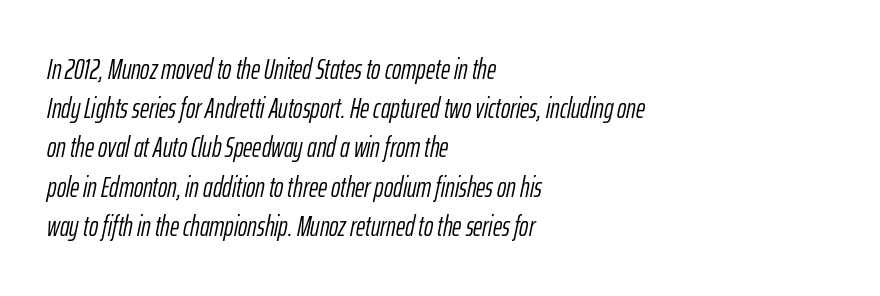
{"italic": "yes", "lean": "right", "slant_degrees": 12, "bold": "no", "weight": "light", "width": "condensed", "stroke_contrast": "low", "x_height": "medium", "monospaced": "no", "underline": "no", "align": "left", "line_spacing": "normal", "line_spacing_ratio": 1.4, "letter_spacing": "normal", "letter_spacing_em": 0.0, "glyph_px": 28}
